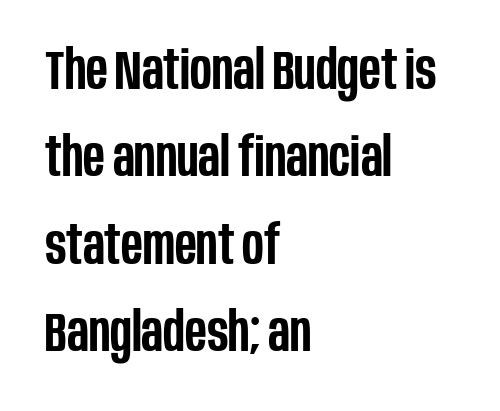
{"serif": "no", "italic": "no", "bold": "semi", "weight": "semibold", "width": "condensed", "stroke_contrast": "low", "x_height": "large", "monospaced": "no", "underline": "no", "align": "left", "line_spacing": "normal", "line_spacing_ratio": 1.59, "letter_spacing": "normal", "letter_spacing_em": 0.0, "glyph_px": 55}
